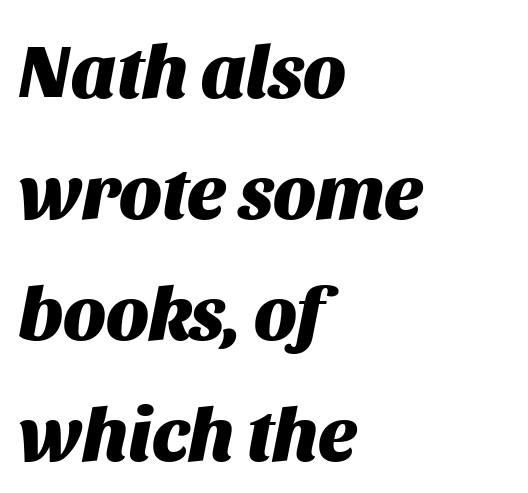
{"italic": "yes", "lean": "right", "slant_degrees": 11, "bold": "yes", "weight": "heavy", "width": "normal", "stroke_contrast": "medium", "x_height": "large", "monospaced": "no", "underline": "no", "align": "left", "line_spacing": "normal", "line_spacing_ratio": 1.59, "letter_spacing": "normal", "letter_spacing_em": 0.0, "glyph_px": 76}
